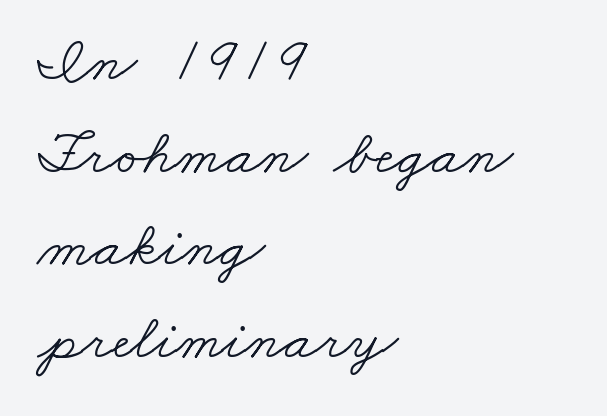
Q: Is the text bold? A: No.
Q: Is the typeface a serif or a sans-serif typeface? A: Serif.
Q: Is the text underlined? A: No.
Q: How is the paragraph aligned? A: Left-aligned.
Q: Is the spacing between letters normal or unusually wide? A: Normal.
Q: Is the spacing between lines tight, normal or loose? A: Normal.
Q: Width (condensed, normal, or wide)? A: Wide.
Q: Stroke contrast? A: Low.
Q: x-height? A: Small.
Q: Monospaced? A: No.
